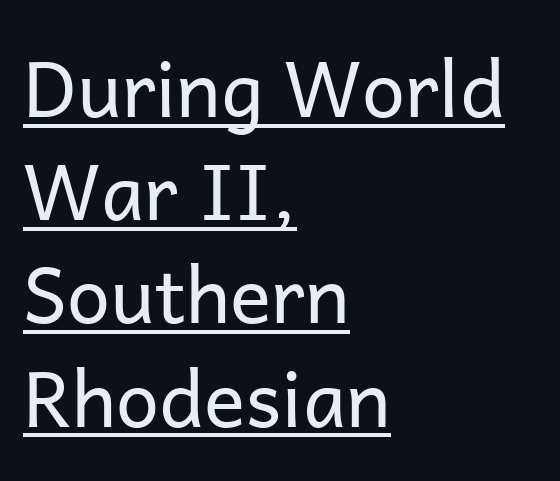
{"serif": "no", "italic": "no", "bold": "no", "weight": "regular", "width": "normal", "stroke_contrast": "low", "x_height": "medium", "monospaced": "no", "underline": "yes", "align": "left", "line_spacing": "normal", "line_spacing_ratio": 1.34, "letter_spacing": "normal", "letter_spacing_em": 0.0, "glyph_px": 77}
